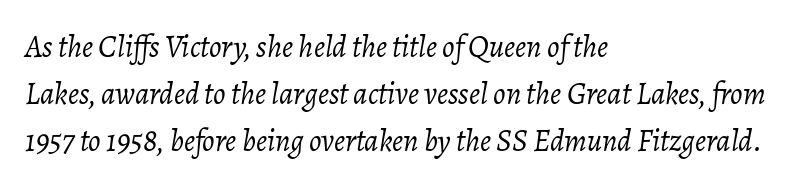
Q: Is the text bold? A: No.
Q: Is the text italic (slanted)? A: Yes, it leans right by about 7 degrees.
Q: Is the text underlined? A: No.
Q: How is the paragraph aligned? A: Left-aligned.
Q: Is the spacing between letters normal or unusually wide? A: Normal.
Q: Is the spacing between lines tight, normal or loose? A: Normal.
Q: Width (condensed, normal, or wide)? A: Normal.
Q: Stroke contrast? A: Low.
Q: x-height? A: Medium.
Q: Monospaced? A: No.
